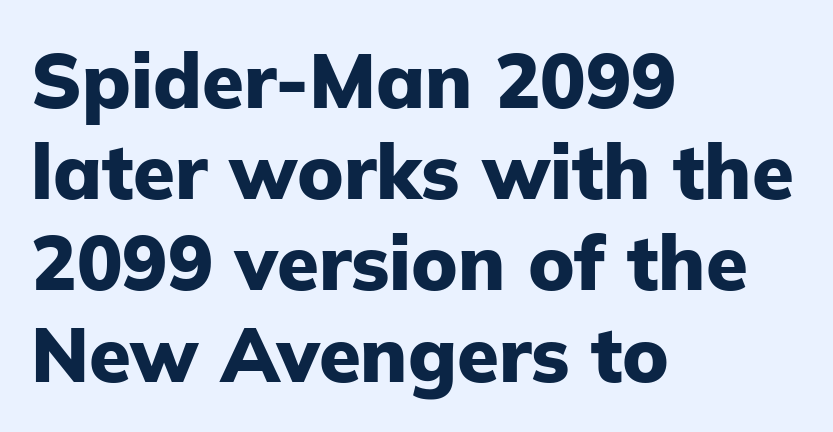
Q: Is the text bold? A: Yes.
Q: Is the text italic (slanted)? A: No, it is upright.
Q: Is the typeface a serif or a sans-serif typeface? A: Sans-serif.
Q: Is the text underlined? A: No.
Q: How is the paragraph aligned? A: Left-aligned.
Q: Is the spacing between letters normal or unusually wide? A: Normal.
Q: Width (condensed, normal, or wide)? A: Normal.
Q: Stroke contrast? A: Low.
Q: x-height? A: Medium.
Q: Monospaced? A: No.
